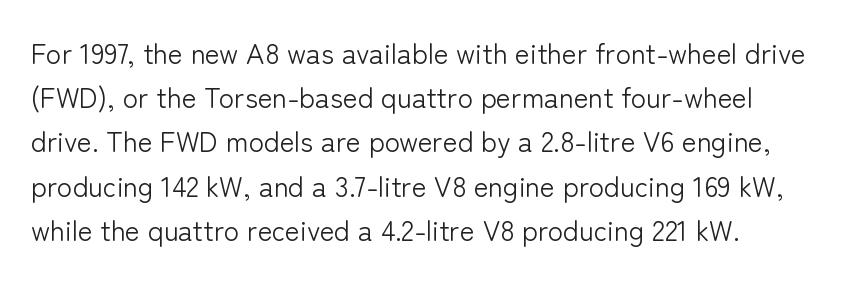
Q: Is the text bold? A: No.
Q: Is the text italic (slanted)? A: No, it is upright.
Q: Is the typeface a serif or a sans-serif typeface? A: Sans-serif.
Q: Is the text underlined? A: No.
Q: Is the spacing between letters normal or unusually wide? A: Normal.
Q: Is the spacing between lines tight, normal or loose? A: Normal.
Q: Width (condensed, normal, or wide)? A: Normal.
Q: Stroke contrast? A: Low.
Q: x-height? A: Medium.
Q: Monospaced? A: No.
